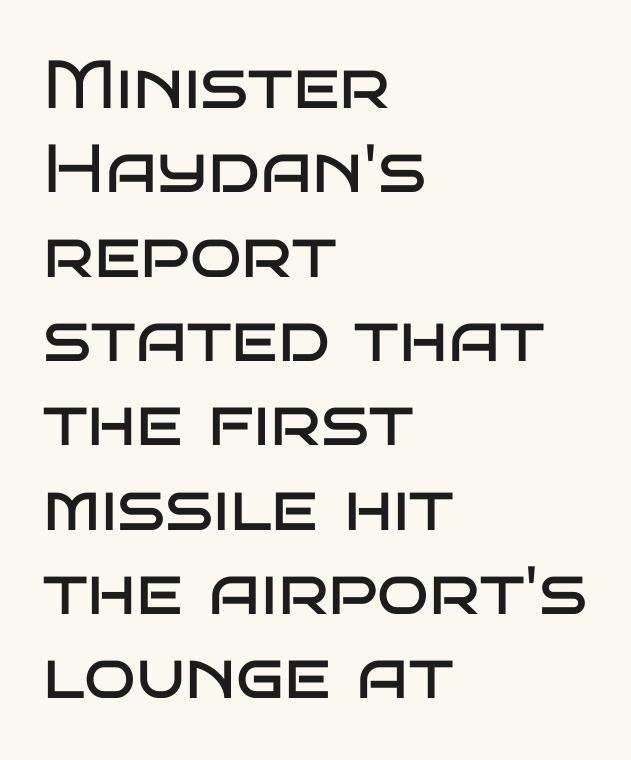
The image shows 68 px regular-weight, wide sans-serif type, upright; set left-aligned, line spacing 1.24x, normal letter spacing, not underlined; low stroke contrast and a large x-height.
